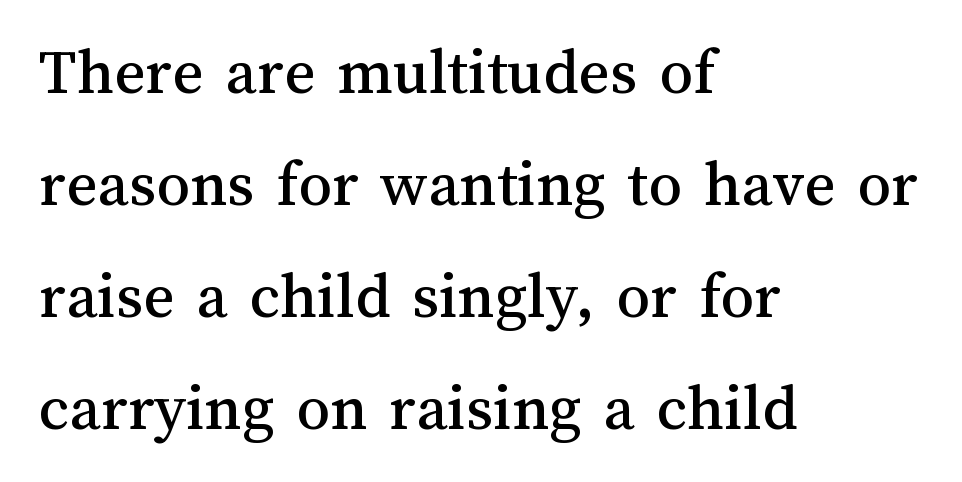
The image shows 67 px text type, upright; set left-aligned, normal line spacing (1.67x), normal letter spacing, not underlined; medium stroke contrast and a medium x-height.
